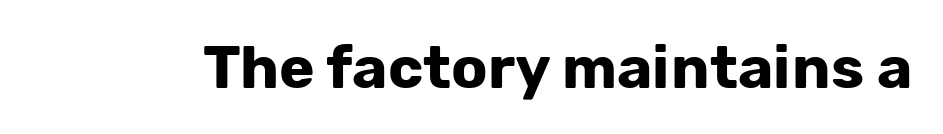
Does extra space separate the letters? No, they use regular spacing. Are there feet on the stems? There aren't — it's a sans. Here the designer chose a conventional face with non-uniform glyph widths. Letters rest on an invisible, unmarked baseline. The letters stand upright; this is a roman face.
